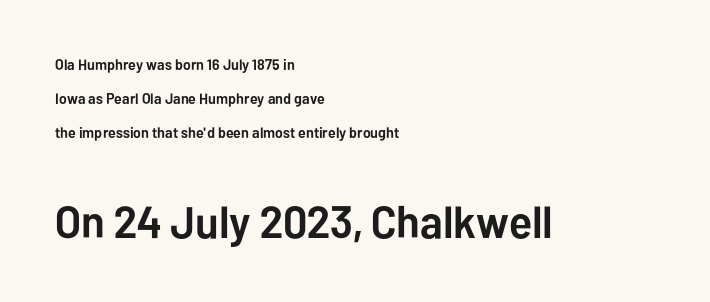
The image shows 45 px semibold sans-serif type, upright; set left-aligned, loose line spacing (2.26x), normal letter spacing, not underlined; the second (bottom) block is 3.0x larger; low stroke contrast and a medium x-height.
